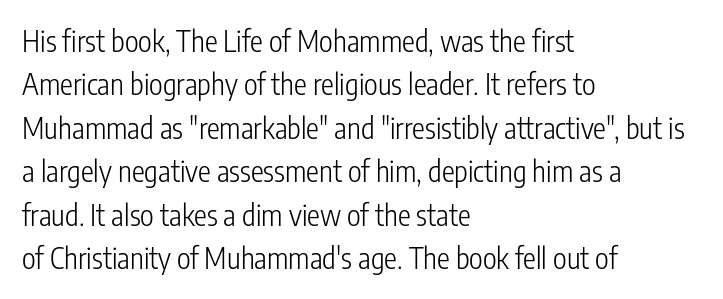
The image shows 29 px light, condensed sans-serif type, upright; set left-aligned, normal line spacing (1.5x), normal letter spacing, not underlined; low stroke contrast and a medium x-height.
